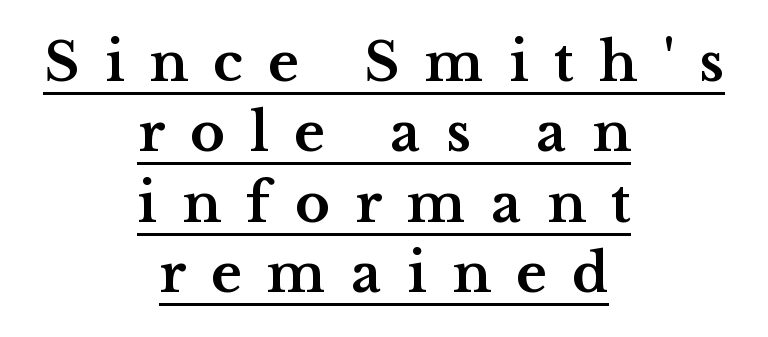
The letters advance in unequal steps, a hallmark of proportional type. Caption: bold face, heavy strokes. These lines have a slow, spaced-out rhythm from letter to letter. Does the copy run flush right? No — it is centered line by line.
